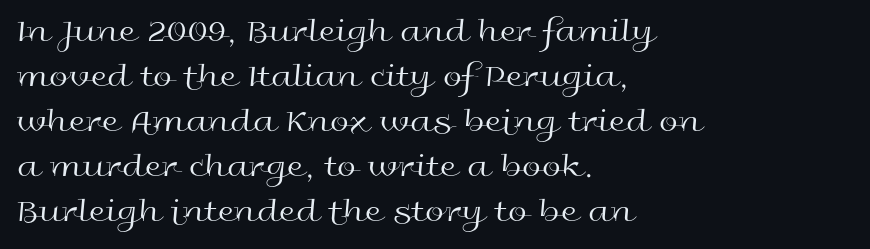
Q: Is the text bold? A: No.
Q: Is the text italic (slanted)? A: No, it is upright.
Q: Is the typeface a serif or a sans-serif typeface? A: Sans-serif.
Q: Is the text underlined? A: No.
Q: How is the paragraph aligned? A: Left-aligned.
Q: Is the spacing between letters normal or unusually wide? A: Normal.
Q: Is the spacing between lines tight, normal or loose? A: Normal.
Q: Width (condensed, normal, or wide)? A: Wide.
Q: x-height? A: Medium.
Q: Monospaced? A: No.
